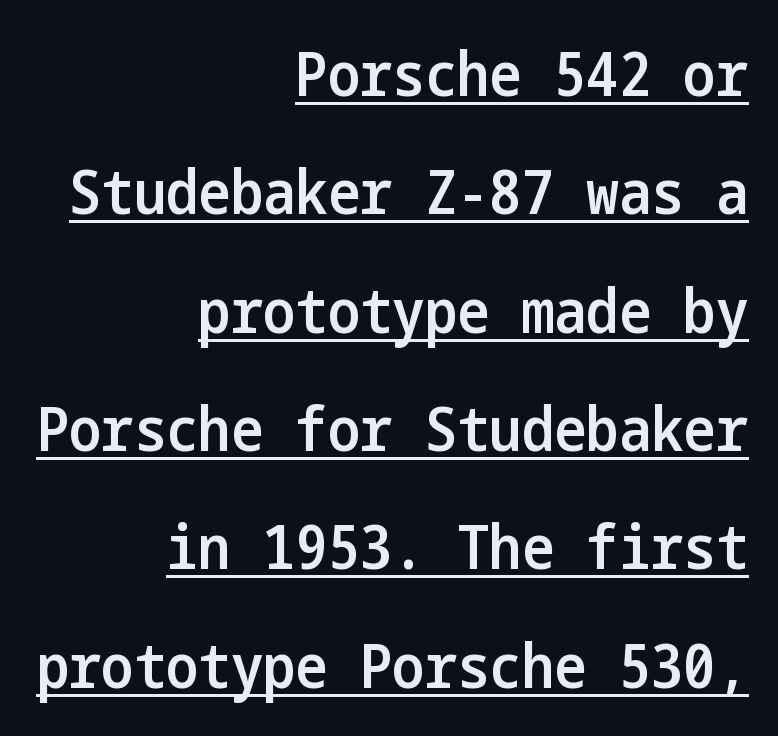
These words are printed semibold, heavier than regular yet not bold. The typography opts for an upright posture over an oblique one. Reading down the block, your eye finds every line finishing at a fixed right position. Descenders here cross a horizontal rule under the line. A great deal of white space separates one row of letters from the next. In terms of letterspacing, this is plain default setting.
